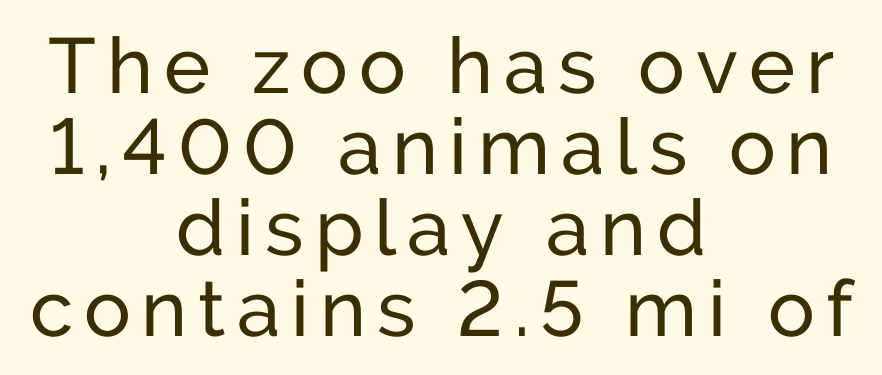
{"serif": "no", "italic": "no", "bold": "no", "weight": "regular", "width": "normal", "stroke_contrast": "low", "x_height": "medium", "monospaced": "no", "underline": "no", "align": "center", "line_spacing": "tight", "line_spacing_ratio": 1.04, "glyph_px": 78}
